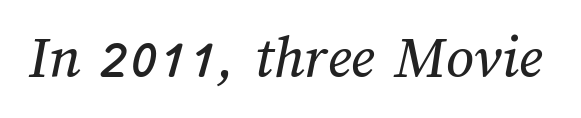
The image shows 61 px text type; set normal letter spacing, not underlined; medium stroke contrast and a medium x-height.
